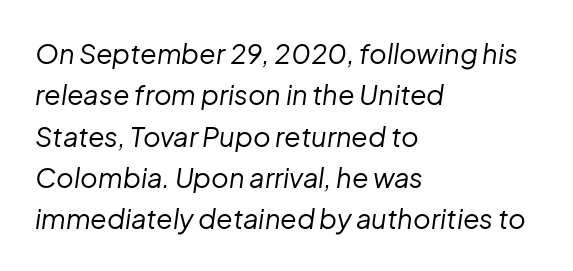
{"italic": "yes", "lean": "right", "slant_degrees": 8, "bold": "no", "underline": "no", "align": "left", "line_spacing": "normal", "line_spacing_ratio": 1.53, "letter_spacing": "normal", "letter_spacing_em": 0.0, "glyph_px": 27}
